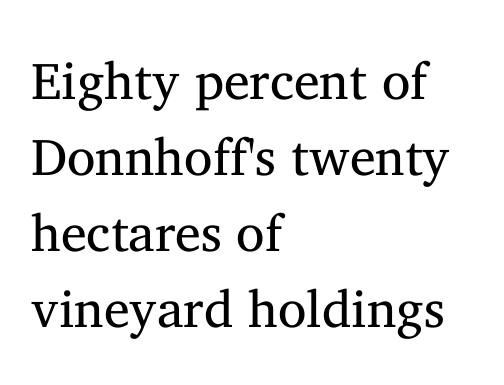
The image shows 52 px regular-weight serif type, upright; set left-aligned, normal line spacing (1.46x), normal letter spacing, not underlined; medium stroke contrast and a medium x-height.
